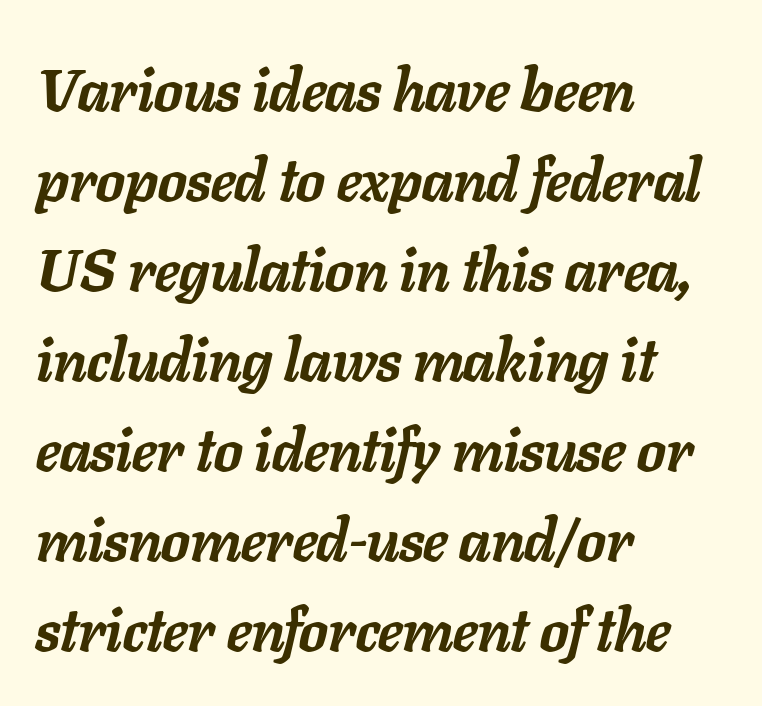
Has an underline been added? It has not. The type is set solid horizontally, with unmodified tracking. The designer left line spacing at the default. The typesetter chose a ragged-right arrangement here. The passage shown is typed in a proportional face where columns would drift. The passage shown leans; its letterforms are oblique.
